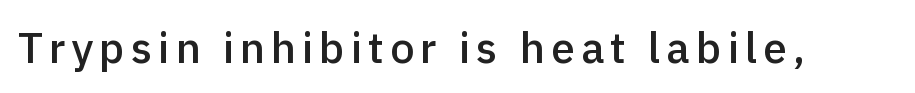
The image shows 43 px semibold sans-serif type, upright; set not underlined; a medium x-height.
